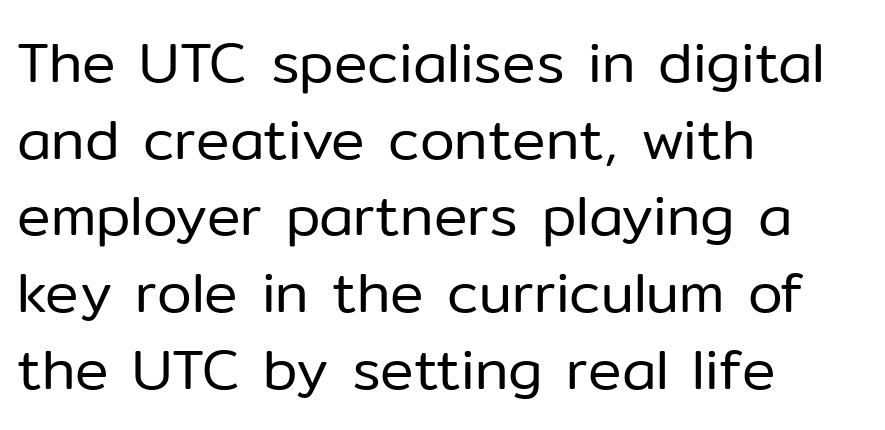
Q: Is the text bold? A: No.
Q: Is the text italic (slanted)? A: No, it is upright.
Q: Is the typeface a serif or a sans-serif typeface? A: Sans-serif.
Q: Is the text underlined? A: No.
Q: How is the paragraph aligned? A: Left-aligned.
Q: Is the spacing between letters normal or unusually wide? A: Normal.
Q: Is the spacing between lines tight, normal or loose? A: Normal.
Q: Width (condensed, normal, or wide)? A: Normal.
Q: Stroke contrast? A: Low.
Q: x-height? A: Medium.
Q: Monospaced? A: No.
